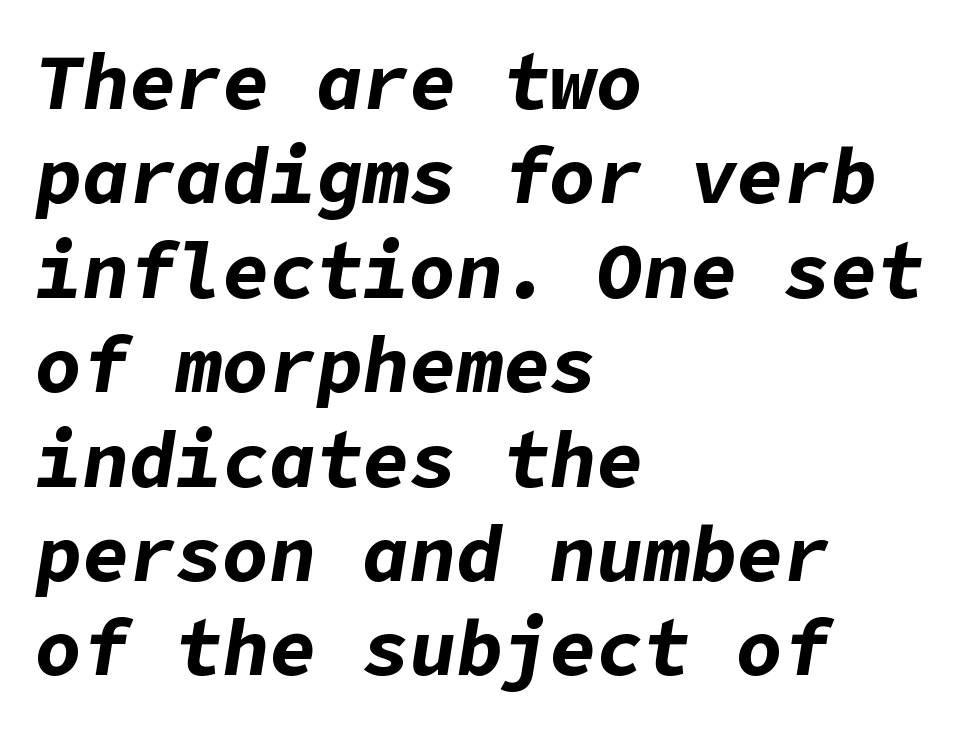
{"italic": "yes", "lean": "right", "slant_degrees": 9, "bold": "yes", "weight": "bold", "width": "normal", "stroke_contrast": "low", "x_height": "medium", "underline": "no", "align": "left", "line_spacing_ratio": 1.21, "letter_spacing": "normal", "letter_spacing_em": 0.0, "glyph_px": 78}
